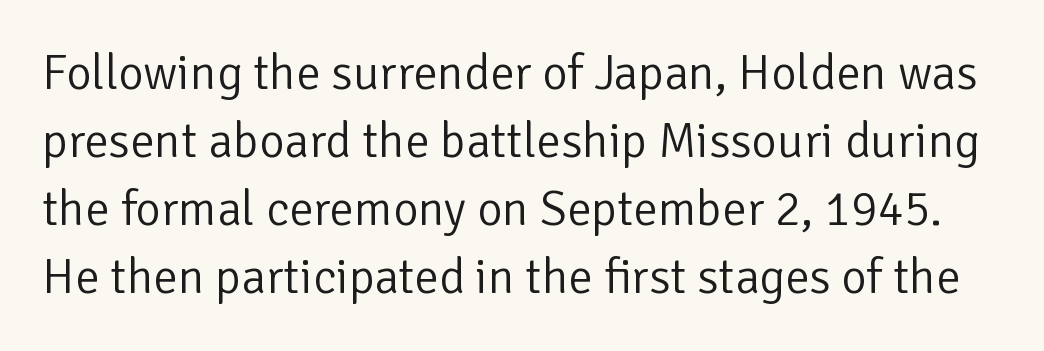
Q: Is the text bold? A: No.
Q: Is the text italic (slanted)? A: No, it is upright.
Q: Is the typeface a serif or a sans-serif typeface? A: Sans-serif.
Q: Is the text underlined? A: No.
Q: Is the spacing between letters normal or unusually wide? A: Normal.
Q: Is the spacing between lines tight, normal or loose? A: Normal.
Q: Width (condensed, normal, or wide)? A: Normal.
Q: Stroke contrast? A: Low.
Q: x-height? A: Medium.
Q: Monospaced? A: No.
